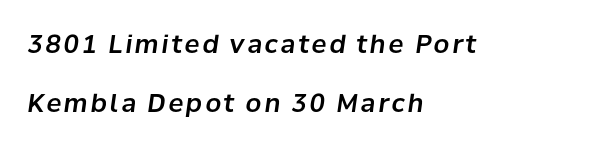
The image shows 25 px text type, italic (leaning right); set left-aligned, loose line spacing (2.37x), not underlined.
